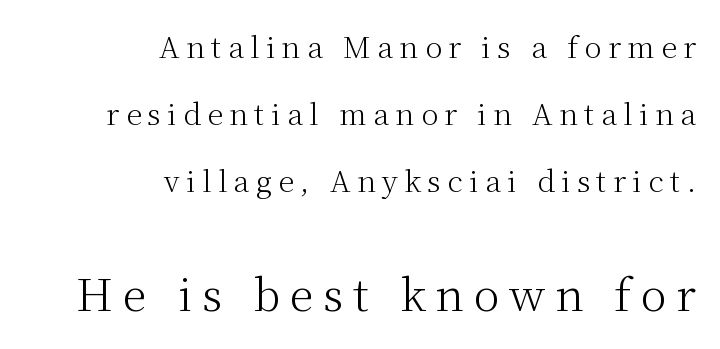
Q: Is the text bold? A: No.
Q: Is the text italic (slanted)? A: No, it is upright.
Q: Is the typeface a serif or a sans-serif typeface? A: Serif.
Q: Is the text underlined? A: No.
Q: How is the paragraph aligned? A: Right-aligned.
Q: Is the spacing between letters normal or unusually wide? A: Unusually wide.
Q: Is the spacing between lines tight, normal or loose? A: Loose.
Q: Which block of text is set in a larger size, the first (top) or the second (bottom)? A: The second (bottom) one.
Q: Width (condensed, normal, or wide)? A: Normal.
Q: Stroke contrast? A: Medium.
Q: x-height? A: Medium.
Q: Monospaced? A: No.
